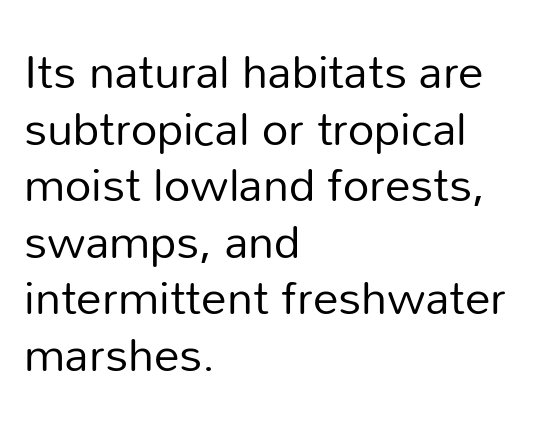
{"serif": "no", "italic": "no", "bold": "no", "weight": "regular", "width": "normal", "stroke_contrast": "low", "x_height": "medium", "monospaced": "no", "underline": "no", "align": "left", "line_spacing_ratio": 1.23, "letter_spacing": "normal", "letter_spacing_em": 0.0, "glyph_px": 46}
